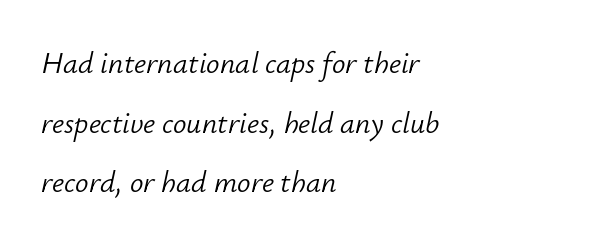
Q: Is the text bold? A: No.
Q: Is the text italic (slanted)? A: Yes, it leans right by about 12 degrees.
Q: Is the text underlined? A: No.
Q: How is the paragraph aligned? A: Left-aligned.
Q: Is the spacing between letters normal or unusually wide? A: Normal.
Q: Is the spacing between lines tight, normal or loose? A: Loose.
Q: Width (condensed, normal, or wide)? A: Normal.
Q: Stroke contrast? A: Low.
Q: x-height? A: Small.
Q: Monospaced? A: No.
